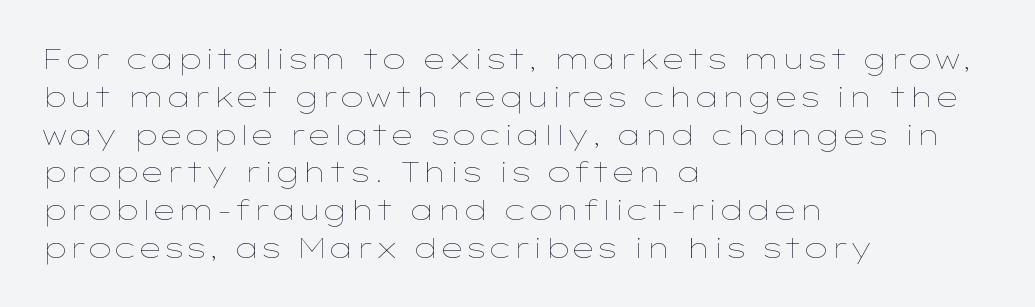
Line starts are locked; line ends wander. Vertically, the passage feels balanced, rows spaced as you'd expect. A light-to-regular cut is what we see here. Default kerning and tracking; the words read as compact shapes. Does the lettering tilt? It doesn't — this is upright. A typesetter would call this proportional, since set widths differ per character.
